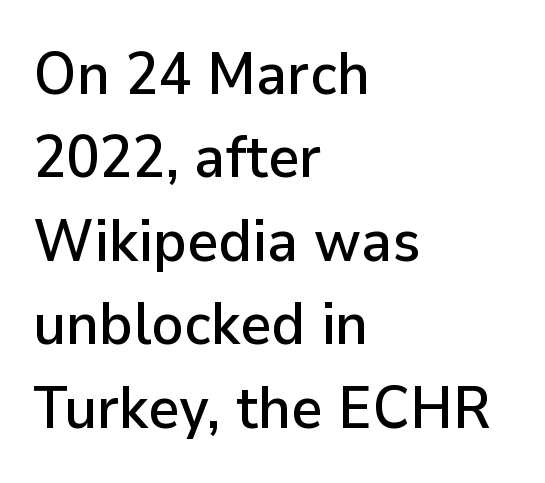
The image shows 60 px sans-serif type, upright; set left-aligned, normal line spacing (1.39x), normal letter spacing, not underlined; low stroke contrast and a medium x-height.
